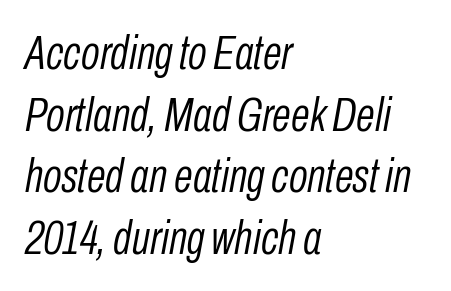
The image shows 49 px light, condensed type, italic (leaning right); set left-aligned, normal line spacing (1.26x), normal letter spacing, not underlined; low stroke contrast and a medium x-height.
